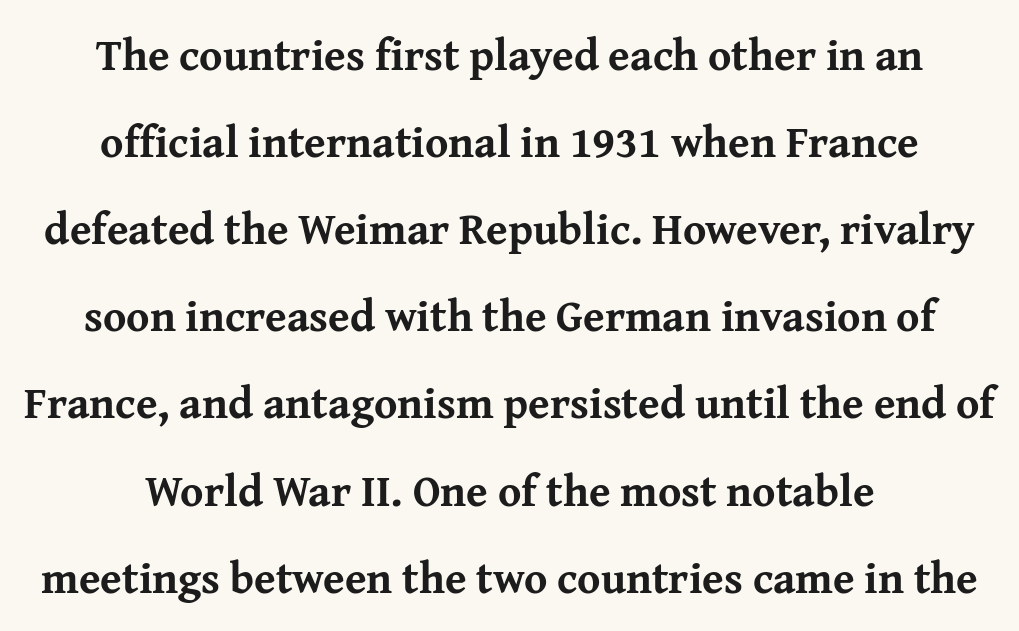
The image shows 44 px bold serif type, upright; set centered, loose line spacing (1.98x), normal letter spacing, not underlined; medium stroke contrast and a medium x-height.
